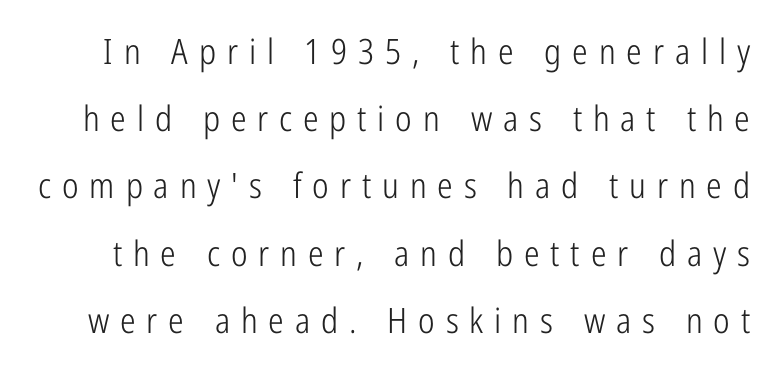
Q: Is the text bold? A: No.
Q: Is the text italic (slanted)? A: No, it is upright.
Q: Is the typeface a serif or a sans-serif typeface? A: Sans-serif.
Q: Is the text underlined? A: No.
Q: Is the spacing between letters normal or unusually wide? A: Unusually wide.
Q: Is the spacing between lines tight, normal or loose? A: Loose.
Q: Width (condensed, normal, or wide)? A: Condensed.
Q: Stroke contrast? A: Low.
Q: x-height? A: Medium.
Q: Monospaced? A: No.
